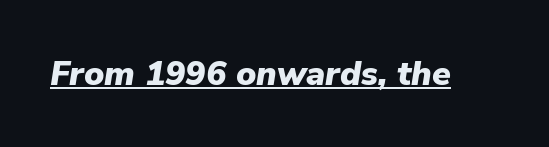
The image shows 34 px heavy type, italic (leaning right); set normal letter spacing, underlined; low stroke contrast and a medium x-height.
